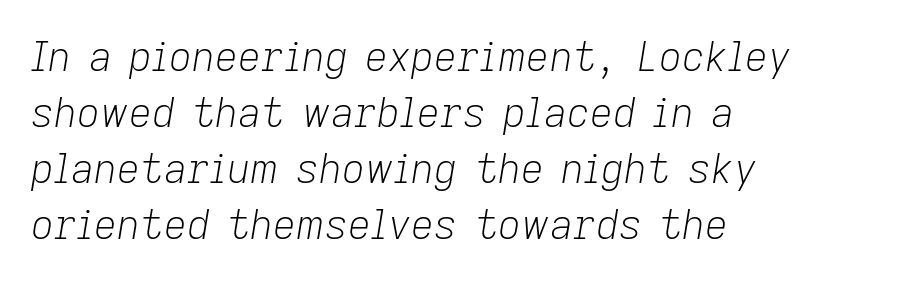
The letterforms sit at book weight or below. Descenders are the only things crossing below the line. The face used here has a pronounced slope to its letters. The compositor pushed each line to the left boundary. Do the characters align in a grid? No, the font is proportional. Horizontal bands of white between lines are of average thickness.
